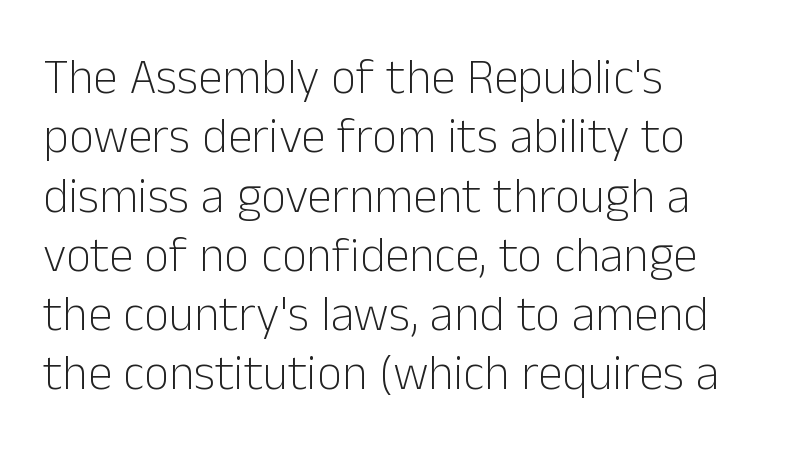
{"serif": "no", "italic": "no", "bold": "no", "weight": "light", "width": "normal", "stroke_contrast": "low", "x_height": "medium", "monospaced": "no", "underline": "no", "align": "left", "line_spacing_ratio": 1.21, "letter_spacing": "normal", "letter_spacing_em": 0.0, "glyph_px": 49}
